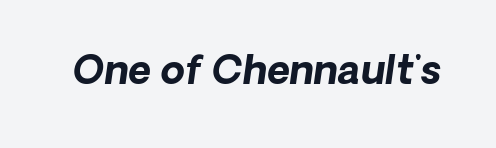
Tracking here is standard; glyphs follow each other at the usual distance. Descenders hang freely into open space. The whole block is typeset with a tilt. Varying glyph widths throughout — classic text-font behaviour. Bold? Absolutely — the strokes are thick and heavy.
